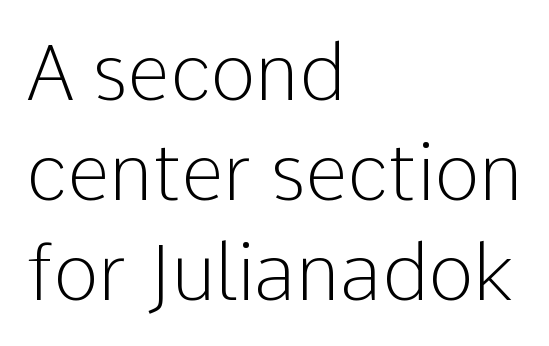
Q: Is the text bold? A: No.
Q: Is the text italic (slanted)? A: No, it is upright.
Q: Is the typeface a serif or a sans-serif typeface? A: Sans-serif.
Q: Is the text underlined? A: No.
Q: How is the paragraph aligned? A: Left-aligned.
Q: Is the spacing between letters normal or unusually wide? A: Normal.
Q: Is the spacing between lines tight, normal or loose? A: Normal.
Q: Width (condensed, normal, or wide)? A: Normal.
Q: Stroke contrast? A: Low.
Q: x-height? A: Medium.
Q: Monospaced? A: No.
